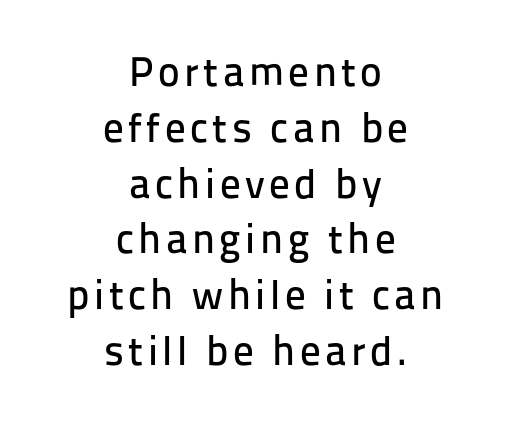
The image shows 41 px sans-serif type, upright; set centered, normal line spacing (1.36x), not underlined; low stroke contrast and a medium x-height.
